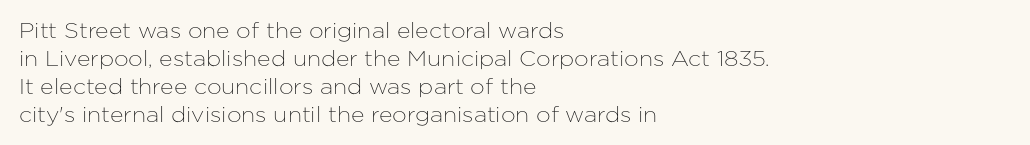
If you measured baseline to baseline, you'd find a middling distance. Descenders are the only things crossing below the line. The lines in this sample share a left origin and differ only in where they stop. Letter spacing: default. Quick note: not italic, upright.
